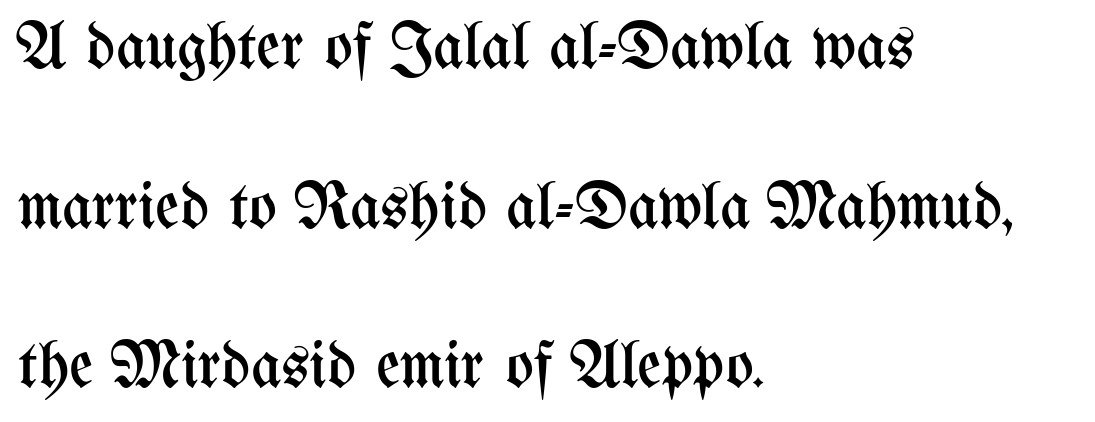
The image shows 66 px regular-weight, condensed type, upright; set left-aligned, loose line spacing (2.42x), normal letter spacing, not underlined; medium stroke contrast and a medium x-height.
